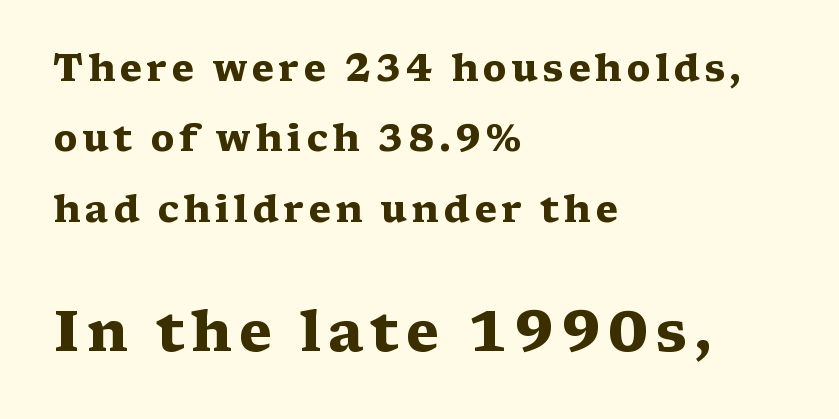
Underlining? Definitely not there. The emphasis by scale lands on block number two, below. The ragged edge is on the right, which tells us the setting is flush left. Do the characters align in a grid? No, the font is proportional. The letters stand upright; this is a roman face.
